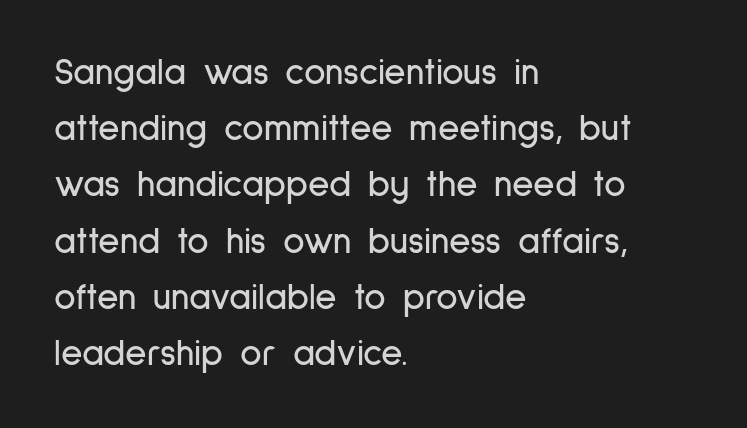
A roman cut, with each character standing at attention. Check under the words: just untouched page. Nope, no serifs anywhere on these letters. Whoever set this chose a conventional vertical rhythm. Short note: letters normally spaced.
